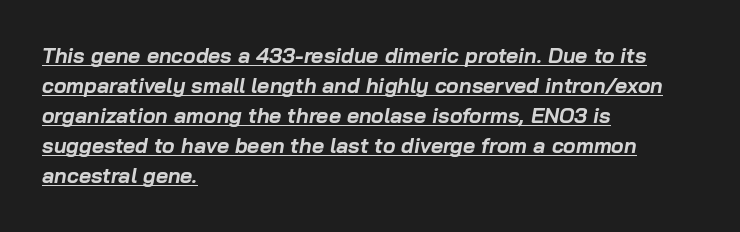
The image shows 21 px bold type, italic (leaning right); set left-aligned, normal line spacing (1.43x), normal letter spacing, underlined.
